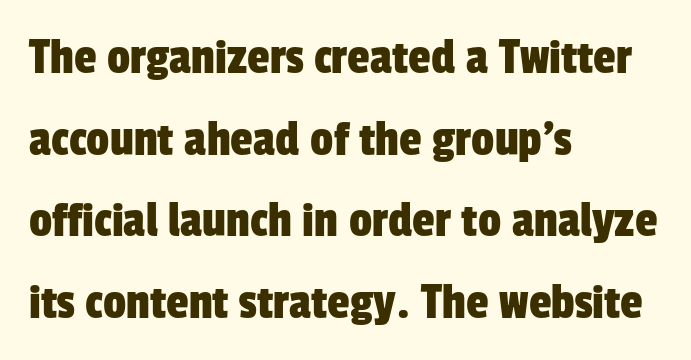
{"serif": "no", "width": "condensed", "stroke_contrast": "low", "x_height": "medium", "monospaced": "no", "underline": "no", "align": "left", "line_spacing": "normal", "line_spacing_ratio": 1.6, "letter_spacing": "normal", "letter_spacing_em": 0.0, "glyph_px": 51}
